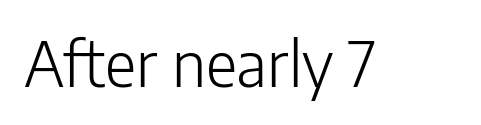
A quiet, ordinary-to-light weight characterises the typeface. The letters stand straight up with perfectly vertical stems. A sans-serif font was chosen for this passage. The area under the type is left untouched. The letters advance in unequal steps, a hallmark of proportional type.
